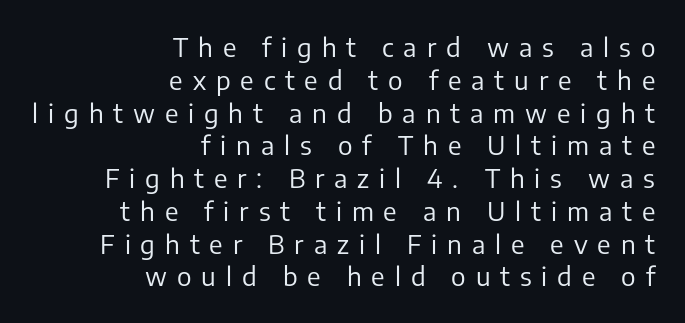
Q: Is the text bold? A: No.
Q: Is the text italic (slanted)? A: No, it is upright.
Q: Is the text underlined? A: No.
Q: How is the paragraph aligned? A: Right-aligned.
Q: Is the spacing between letters normal or unusually wide? A: Unusually wide.
Q: Is the spacing between lines tight, normal or loose? A: Normal.
